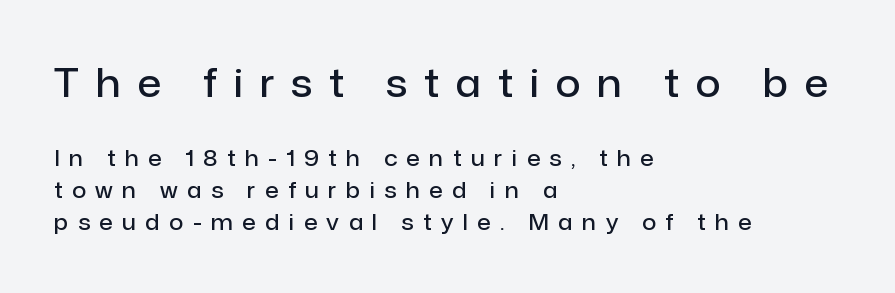
Q: Is the text bold? A: Semi-bold.
Q: Is the text italic (slanted)? A: No, it is upright.
Q: Is the typeface a serif or a sans-serif typeface? A: Sans-serif.
Q: Is the text underlined? A: No.
Q: How is the paragraph aligned? A: Left-aligned.
Q: Is the spacing between letters normal or unusually wide? A: Unusually wide.
Q: Is the spacing between lines tight, normal or loose? A: Normal.
Q: Which block of text is set in a larger size, the first (top) or the second (bottom)? A: The first (top) one.
Q: Width (condensed, normal, or wide)? A: Normal.
Q: Stroke contrast? A: Low.
Q: x-height? A: Medium.
Q: Monospaced? A: No.
